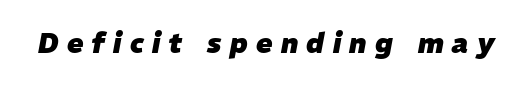
Q: Is the text bold? A: Yes.
Q: Is the text italic (slanted)? A: Yes, it leans right by about 11 degrees.
Q: Is the text underlined? A: No.
Q: Is the spacing between letters normal or unusually wide? A: Unusually wide.
